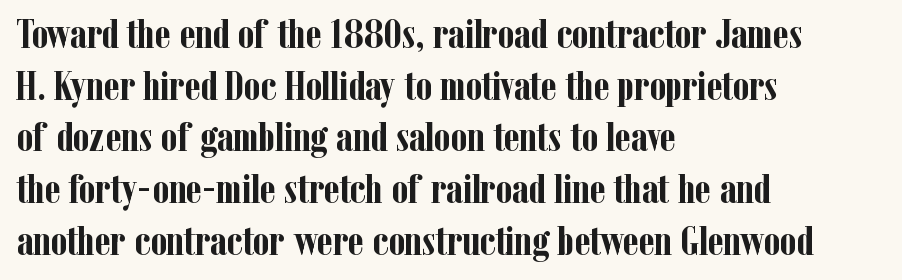
What kind of face is this? One with serifs. Short and long lines alike share a common starting point at left. Is this a fixed-width face? No — the glyphs have proportional, varying widths. Unmarked baselines from the first word to the last. These lines carry a lot of weight — the face is fully bold. If you drew a line through each stem, it would be perfectly vertical.
